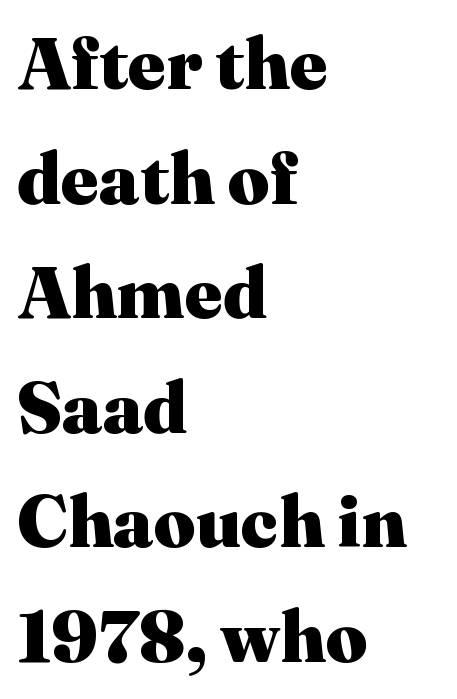
Every letter is thick-stroked: bold, no question. The rows are spaced the way most documents space them. Tall strokes in this sample are plumb rather than angled. Each letter's strokes conclude with small projecting serifs. Every row of glyphs begins at an identical x-position on the left.
